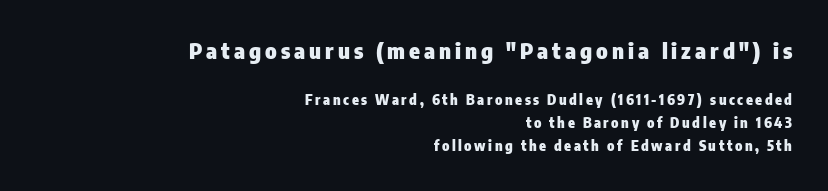
Q: Is the text bold? A: Yes.
Q: Is the text italic (slanted)? A: No, it is upright.
Q: Is the text underlined? A: No.
Q: How is the paragraph aligned? A: Right-aligned.
Q: Is the spacing between lines tight, normal or loose? A: Normal.
Q: Which block of text is set in a larger size, the first (top) or the second (bottom)? A: The first (top) one.
